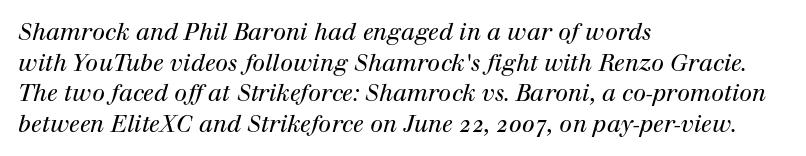
The image shows 23 px text type, italic (leaning right); set left-aligned, normal line spacing (1.33x), normal letter spacing, not underlined.
